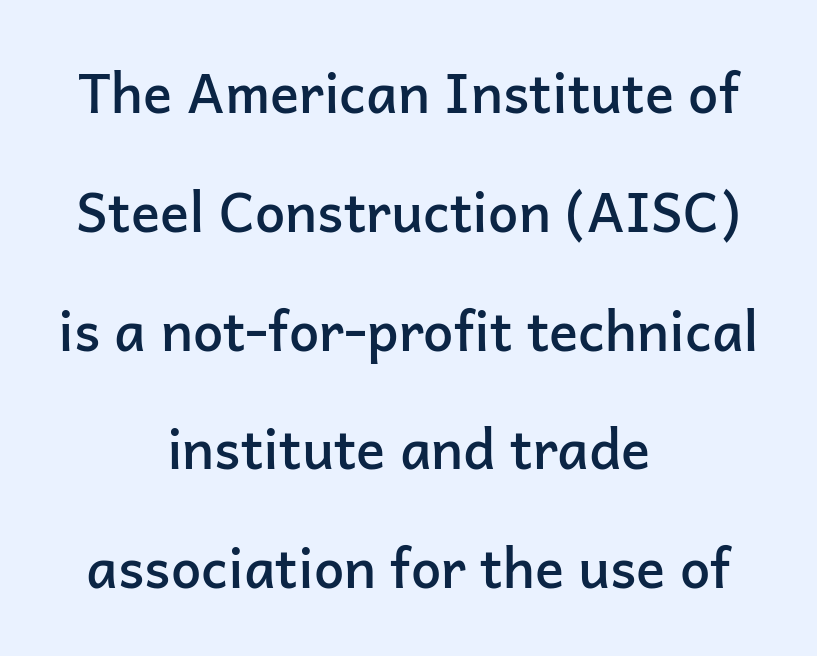
The image shows 54 px semibold sans-serif type, upright; set centered, loose line spacing (2.2x), normal letter spacing, not underlined; low stroke contrast and a medium x-height.
